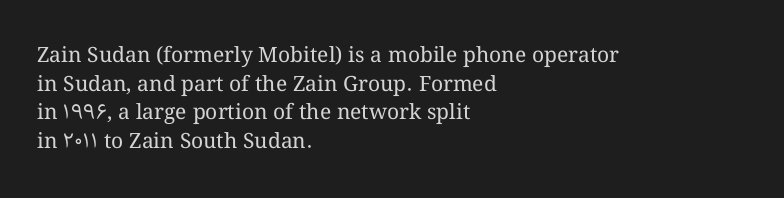
The image shows 21 px text type, upright; set left-aligned, normal line spacing (1.36x), normal letter spacing, not underlined.
